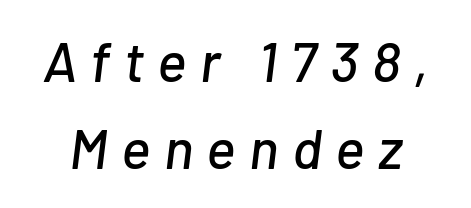
The image shows 56 px text type, italic (leaning right); set normal line spacing (1.56x), unusually wide letter spacing (+0.24 em), not underlined; low stroke contrast and a medium x-height.
